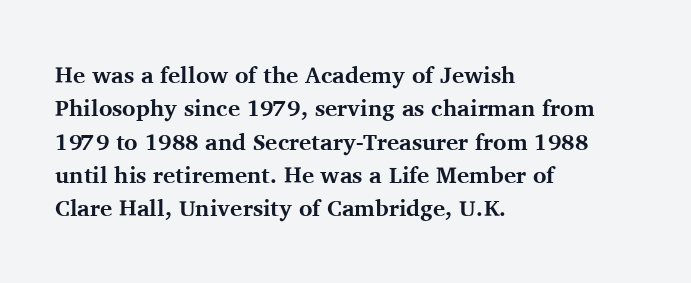
{"italic": "no", "bold": "yes", "underline": "no", "align": "left", "line_spacing": "normal", "line_spacing_ratio": 1.45, "letter_spacing": "normal", "letter_spacing_em": 0.0, "glyph_px": 23}
